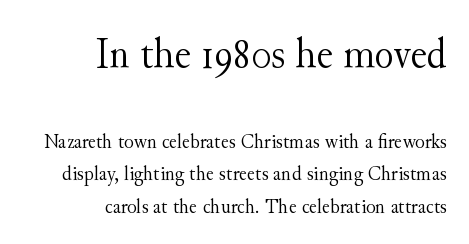
The paragraph has a hard right edge and a soft left edge. In terms of posture, this sample is upright. Unmarked baselines from the first word to the last. Proportional: the letters do not fall into vertical columns. Does the leading feel generous? No, just average. Is the stroke heavy? The answer is a plain regular-or-lighter.
